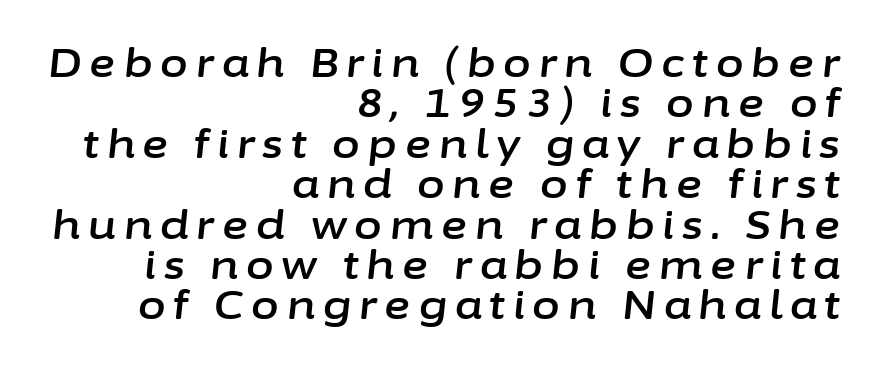
{"italic": "yes", "lean": "right", "slant_degrees": 6, "width": "normal", "stroke_contrast": "low", "x_height": "medium", "monospaced": "no", "underline": "no", "align": "right", "line_spacing": "tight", "line_spacing_ratio": 1.01, "letter_spacing": "wide", "letter_spacing_em": 0.2, "glyph_px": 40}
